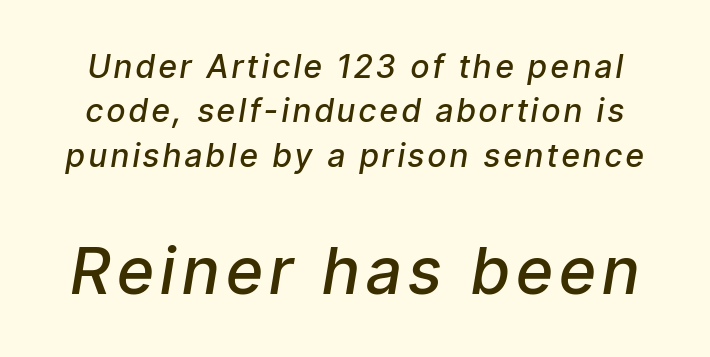
The image shows 64 px semibold, condensed type, italic (leaning right); set normal line spacing (1.39x), not underlined; the second (bottom) block is 2.0x larger; low stroke contrast and a medium x-height.
